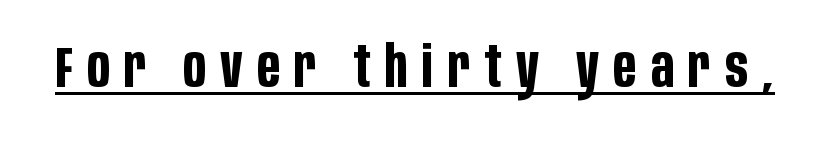
{"serif": "no", "italic": "no", "bold": "yes", "weight": "bold", "width": "condensed", "stroke_contrast": "low", "x_height": "large", "monospaced": "no", "underline": "yes", "letter_spacing": "wide", "letter_spacing_em": 0.25, "glyph_px": 58}
